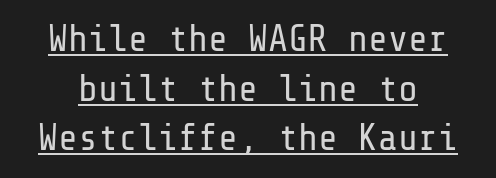
{"serif": "no", "italic": "no", "bold": "no", "weight": "regular", "width": "normal", "stroke_contrast": "low", "x_height": "medium", "underline": "yes", "line_spacing": "normal", "line_spacing_ratio": 1.34, "letter_spacing": "normal", "letter_spacing_em": 0.0, "glyph_px": 37}
